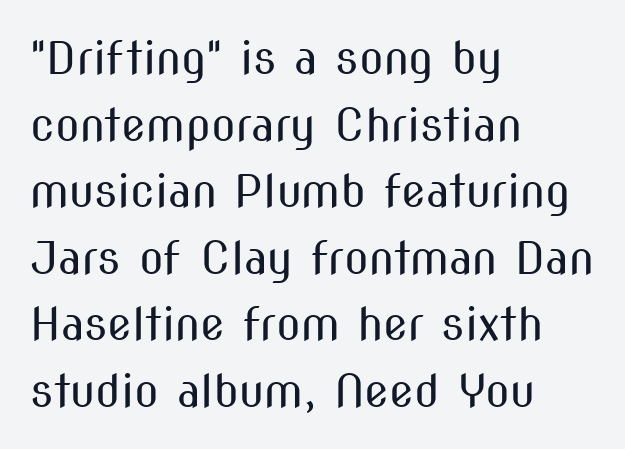
{"serif": "no", "italic": "no", "bold": "no", "weight": "regular", "width": "condensed", "stroke_contrast": "medium", "x_height": "medium", "monospaced": "no", "underline": "no", "align": "left", "line_spacing": "normal", "line_spacing_ratio": 1.48, "letter_spacing": "normal", "letter_spacing_em": 0.0, "glyph_px": 45}
